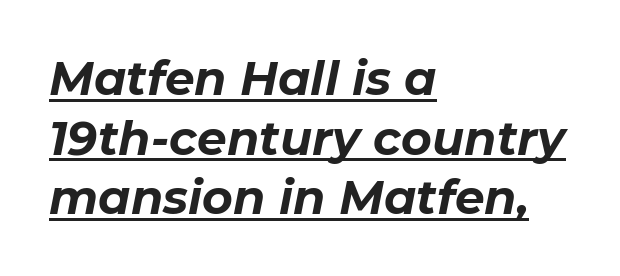
The vertical gap from one line to the next is medium. A typesetter would call this proportional, since set widths differ per character. The whole block is typeset with a tilt. Every word sits above its own underline. How are the letters spaced? Ordinarily, with no added tracking. Look at the stroke-to-counter ratio: heavy, a bold.
